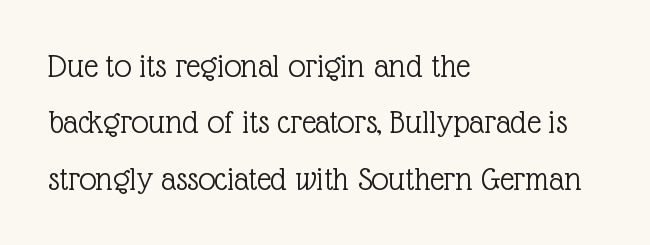
The image shows 34 px light serif type, upright; set left-aligned, normal line spacing (1.66x), normal letter spacing, not underlined; a medium x-height.
